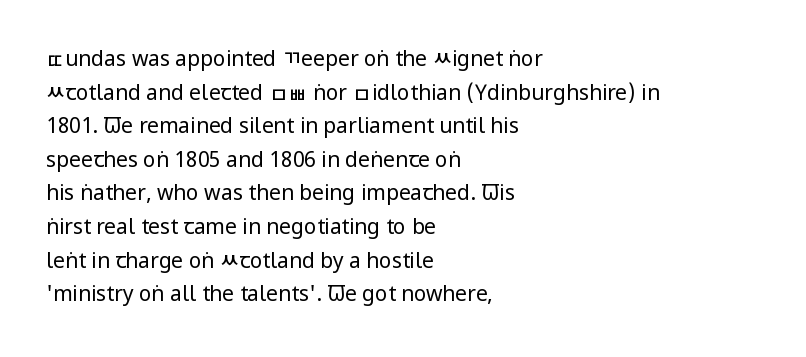
{"italic": "no", "bold": "no", "underline": "no", "align": "left", "line_spacing": "normal", "line_spacing_ratio": 1.6, "letter_spacing": "normal", "letter_spacing_em": 0.0, "glyph_px": 21}
